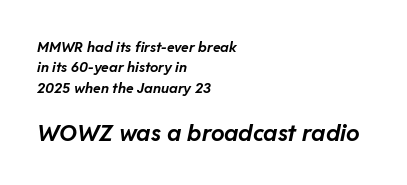
Honestly, the letter spacing is just normal — you wouldn't notice it. A student would notice the bottom passage is typeset larger than what precedes it. Words float on clear page, feet unadorned. Honestly, the row spacing looks completely unremarkable.
